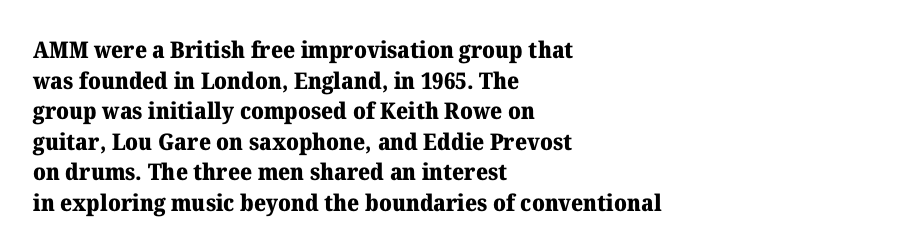
Q: Is the text bold? A: Yes.
Q: Is the text italic (slanted)? A: No, it is upright.
Q: Is the text underlined? A: No.
Q: How is the paragraph aligned? A: Left-aligned.
Q: Is the spacing between letters normal or unusually wide? A: Normal.
Q: Is the spacing between lines tight, normal or loose? A: Normal.
